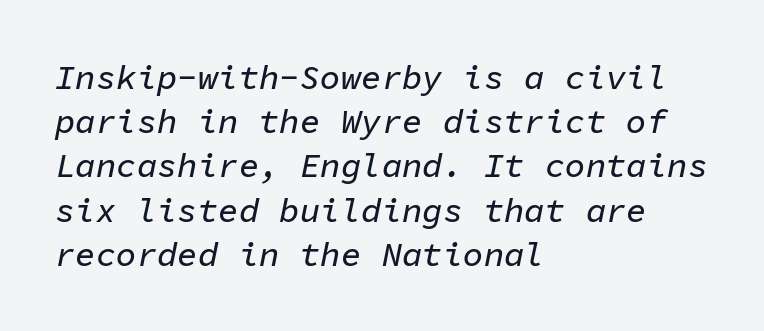
Compared with typical paragraphs, the rows here are spaced about the same. Observe the ordinary spacing: letters are neighbours, not strangers. The compositor pushed each line to the left boundary. Slanted lettering throughout.
